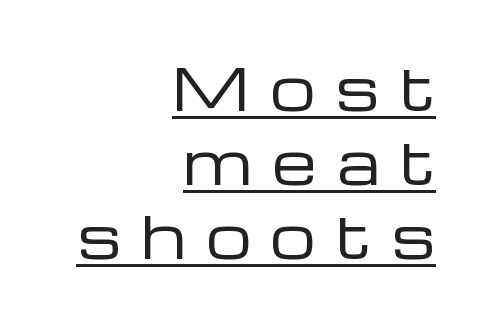
The rendering uses natural spacing where letterforms have individual widths. Stroke thickness stays within the range of a standard reading face or lighter. Note: no serifs on the glyphs. Has an underline been added? It has.
